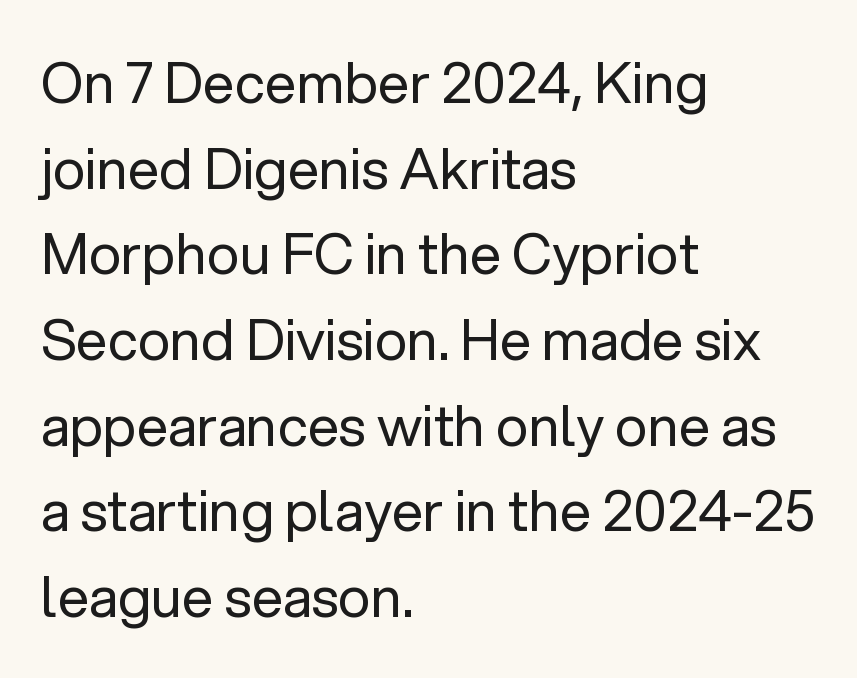
The image shows 56 px regular-weight sans-serif type, upright; set left-aligned, normal line spacing (1.53x), normal letter spacing, not underlined; low stroke contrast and a medium x-height.
